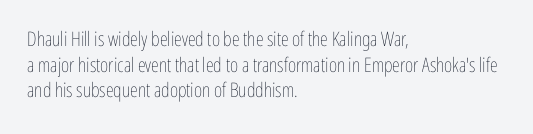
The image shows 20 px text type, upright; set left-aligned, normal line spacing (1.28x), normal letter spacing, not underlined.
